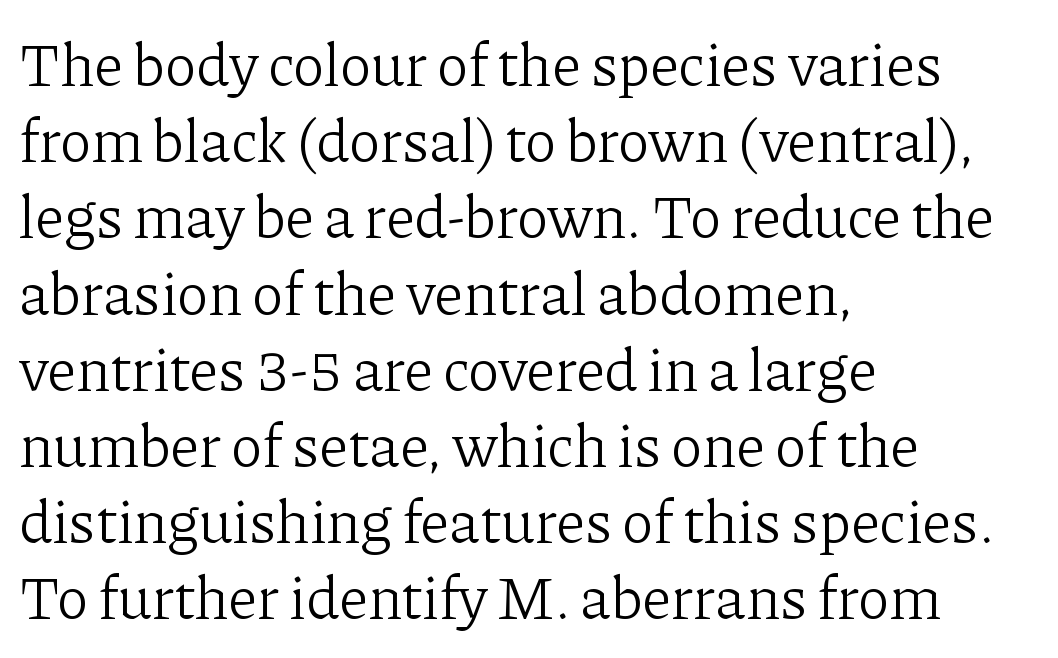
The image shows 60 px light serif type, upright; set left-aligned, normal line spacing (1.27x), normal letter spacing, not underlined; low stroke contrast and a medium x-height.
